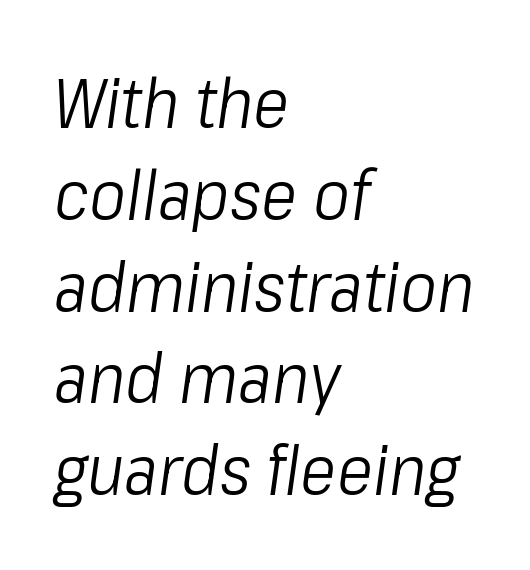
Q: Is the text bold? A: No.
Q: Is the text italic (slanted)? A: Yes, it leans right by about 8 degrees.
Q: Is the text underlined? A: No.
Q: How is the paragraph aligned? A: Left-aligned.
Q: Is the spacing between letters normal or unusually wide? A: Normal.
Q: Is the spacing between lines tight, normal or loose? A: Normal.
Q: Width (condensed, normal, or wide)? A: Condensed.
Q: Stroke contrast? A: Low.
Q: x-height? A: Medium.
Q: Monospaced? A: No.
